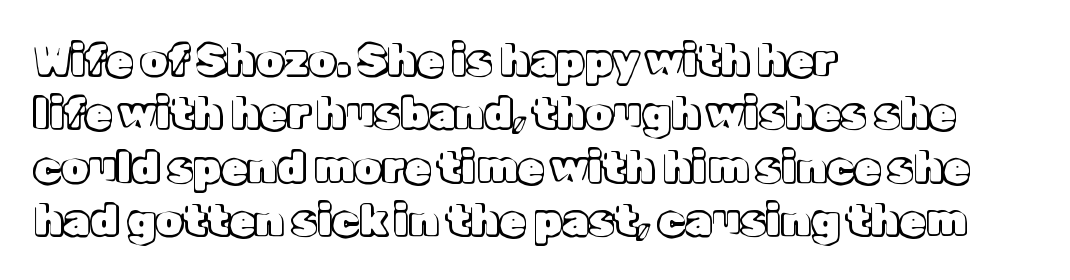
Layout note: lines flush left. The string is rendered with underlining switched off. Here the designer chose a conventional face with non-uniform glyph widths. Italic? Not at all — the glyphs are vertical. You could call the tracking neutral — neither tight nor loose.
